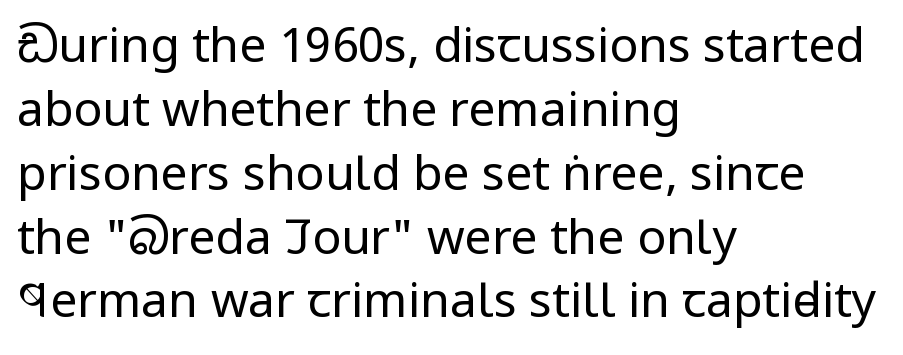
{"serif": "no", "italic": "no", "bold": "no", "weight": "regular", "width": "condensed", "stroke_contrast": "low", "x_height": "large", "monospaced": "no", "underline": "no", "align": "left", "line_spacing": "normal", "line_spacing_ratio": 1.33, "letter_spacing": "normal", "letter_spacing_em": 0.0, "glyph_px": 48}
